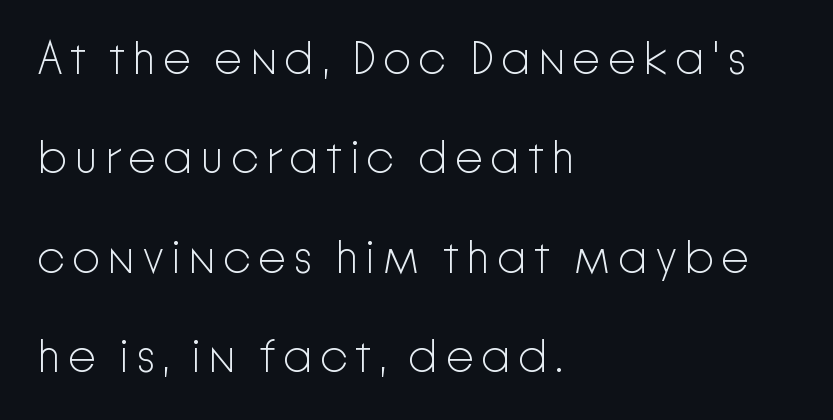
Q: Is the text bold? A: No.
Q: Is the text italic (slanted)? A: No, it is upright.
Q: Is the typeface a serif or a sans-serif typeface? A: Sans-serif.
Q: Is the text underlined? A: No.
Q: How is the paragraph aligned? A: Left-aligned.
Q: Is the spacing between lines tight, normal or loose? A: Loose.
Q: Width (condensed, normal, or wide)? A: Normal.
Q: Stroke contrast? A: Low.
Q: x-height? A: Medium.
Q: Monospaced? A: No.
